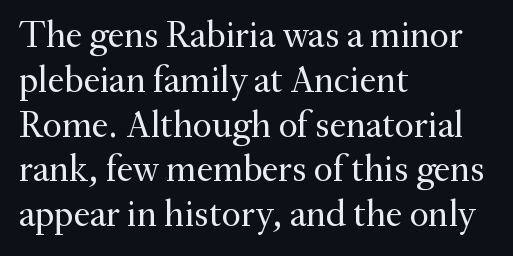
The typeface has the unassuming heft of standard copy or less. A typesetter would call this proportional, since set widths differ per character. Upright lettering throughout. These lines keep a tight, regular rhythm from letter to letter. The passage shown is not underscored anywhere.
